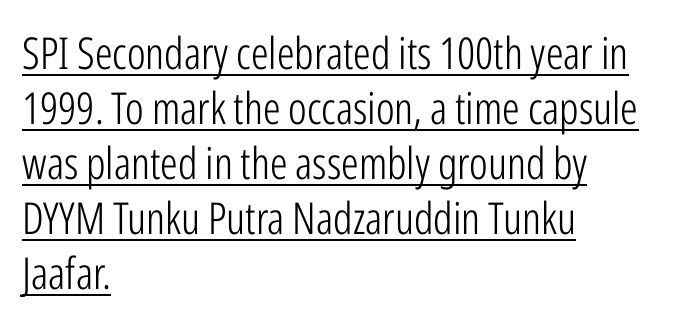
Q: Is the text bold? A: No.
Q: Is the text italic (slanted)? A: No, it is upright.
Q: Is the typeface a serif or a sans-serif typeface? A: Sans-serif.
Q: Is the text underlined? A: Yes.
Q: How is the paragraph aligned? A: Left-aligned.
Q: Is the spacing between letters normal or unusually wide? A: Normal.
Q: Is the spacing between lines tight, normal or loose? A: Normal.
Q: Width (condensed, normal, or wide)? A: Condensed.
Q: Stroke contrast? A: Low.
Q: x-height? A: Medium.
Q: Monospaced? A: No.
